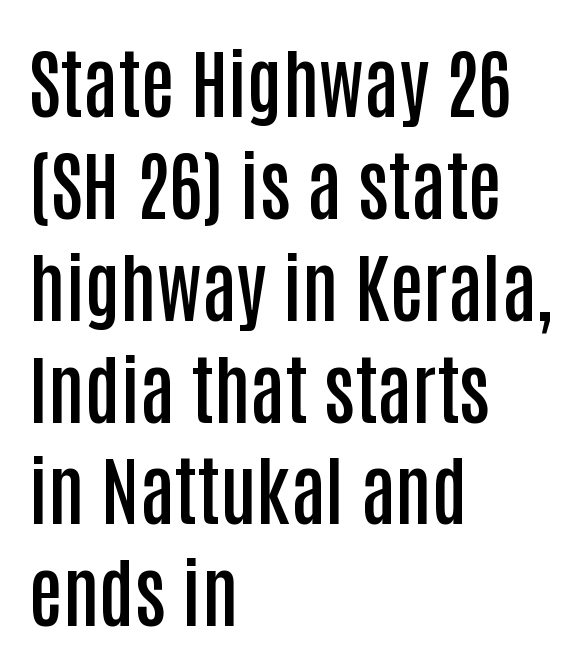
The image shows 76 px semibold, condensed sans-serif type, upright; set left-aligned, normal line spacing (1.34x), normal letter spacing, not underlined; low stroke contrast and a large x-height.
